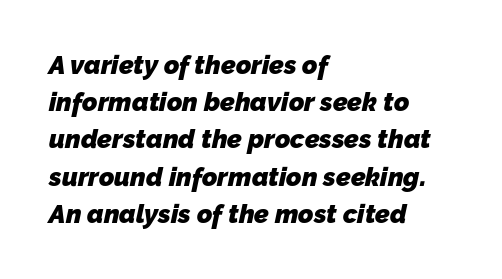
Q: Is the text bold? A: Yes.
Q: Is the text underlined? A: No.
Q: How is the paragraph aligned? A: Left-aligned.
Q: Is the spacing between letters normal or unusually wide? A: Normal.
Q: Is the spacing between lines tight, normal or loose? A: Normal.
